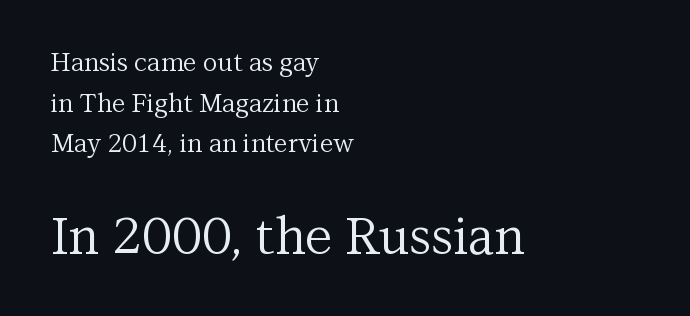
Bold? No — there's no thickening of the strokes. Nothing unusual about the tracking: characters are spaced as the font intends. Character widths vary here, with narrow letters taking less room than wide ones. The type family on display is of the serif kind. Glance below the letters and you will spot only blank space.
